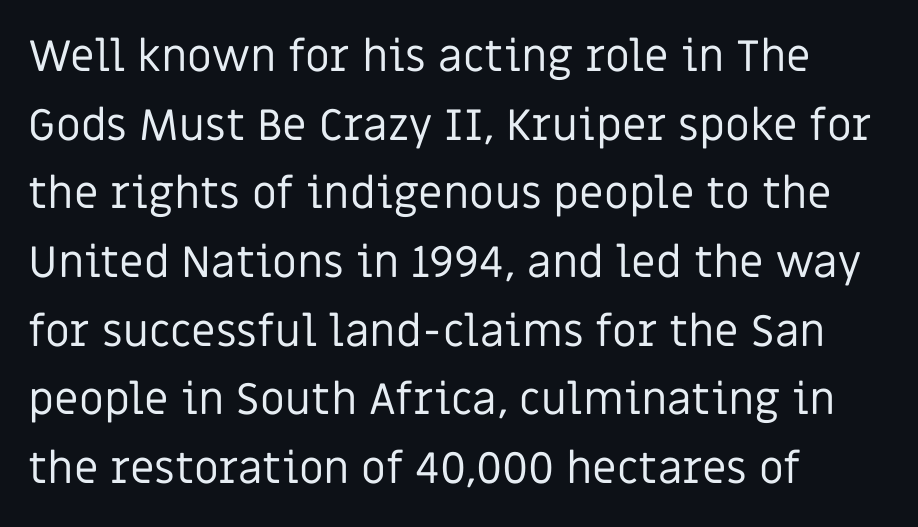
The image shows 44 px regular-weight sans-serif type, upright; set left-aligned, normal line spacing (1.56x), normal letter spacing, not underlined; low stroke contrast and a large x-height.
